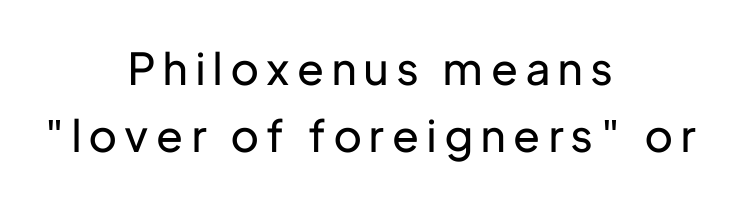
The image shows 44 px regular-weight sans-serif type, upright; set centered, normal line spacing (1.52x), not underlined; low stroke contrast and a medium x-height.
